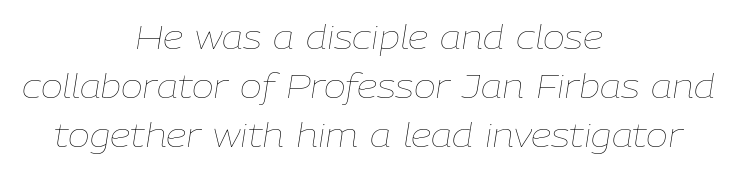
Q: Is the text bold? A: No.
Q: Is the text italic (slanted)? A: Yes, it leans right by about 9 degrees.
Q: Is the text underlined? A: No.
Q: How is the paragraph aligned? A: Centered.
Q: Is the spacing between letters normal or unusually wide? A: Normal.
Q: Is the spacing between lines tight, normal or loose? A: Normal.
Q: Width (condensed, normal, or wide)? A: Normal.
Q: Stroke contrast? A: Low.
Q: x-height? A: Medium.
Q: Monospaced? A: No.
